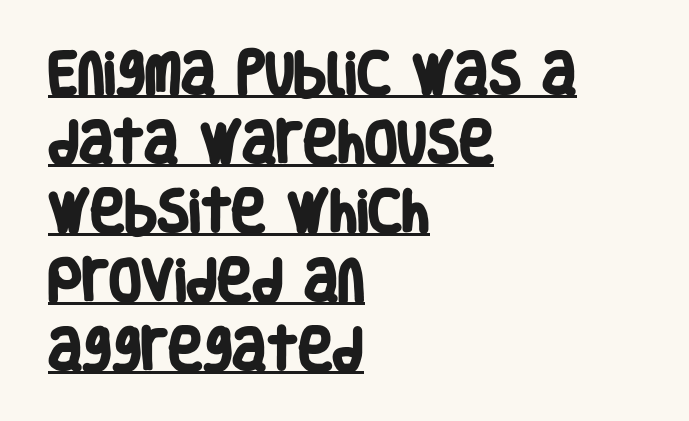
{"serif": "no", "bold": "yes", "weight": "heavy", "width": "condensed", "stroke_contrast": "low", "x_height": "large", "monospaced": "no", "underline": "yes", "align": "left", "line_spacing": "normal", "line_spacing_ratio": 1.47, "letter_spacing": "normal", "letter_spacing_em": 0.0, "glyph_px": 47}
